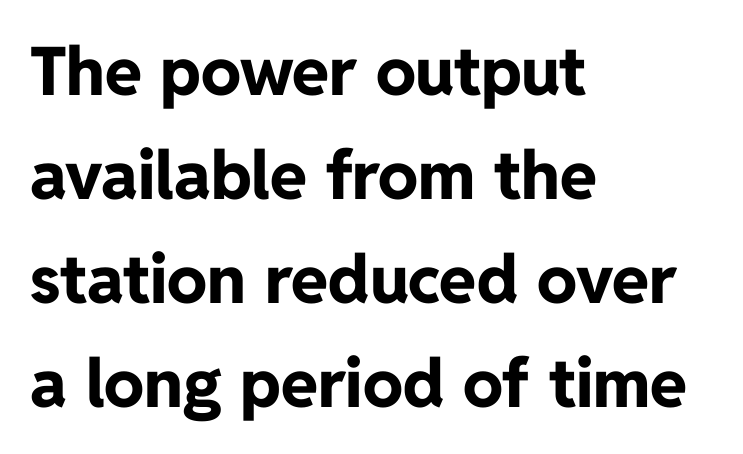
The image shows 67 px bold sans-serif type, upright; set left-aligned, normal line spacing (1.55x), normal letter spacing, not underlined; low stroke contrast and a medium x-height.
